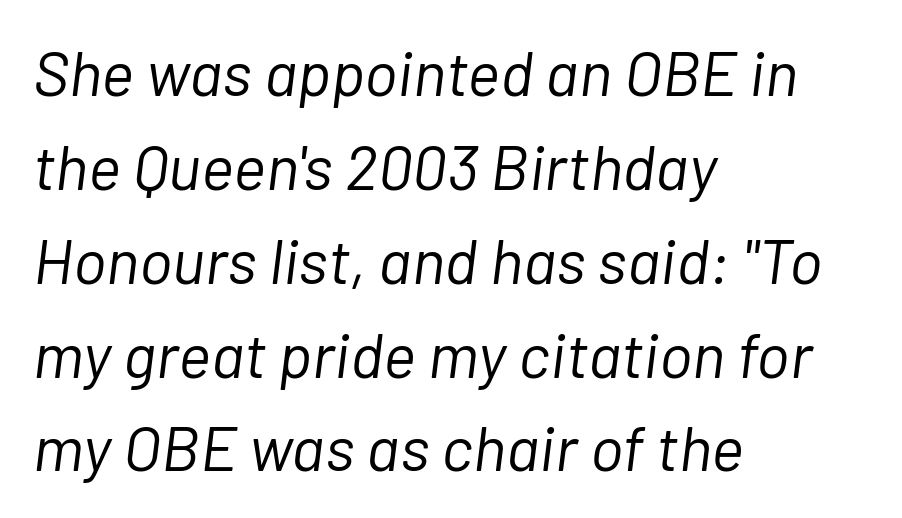
Q: Is the text bold? A: No.
Q: Is the text italic (slanted)? A: Yes, it leans right by about 7 degrees.
Q: Is the text underlined? A: No.
Q: How is the paragraph aligned? A: Left-aligned.
Q: Is the spacing between letters normal or unusually wide? A: Normal.
Q: Is the spacing between lines tight, normal or loose? A: Normal.
Q: Width (condensed, normal, or wide)? A: Normal.
Q: Stroke contrast? A: Low.
Q: x-height? A: Medium.
Q: Monospaced? A: No.
